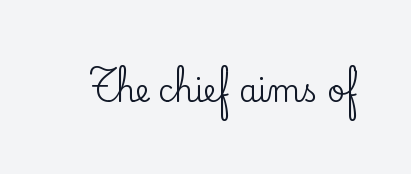
The image shows 30 px serif type, upright; set normal letter spacing, not underlined; low stroke contrast and a small x-height.
